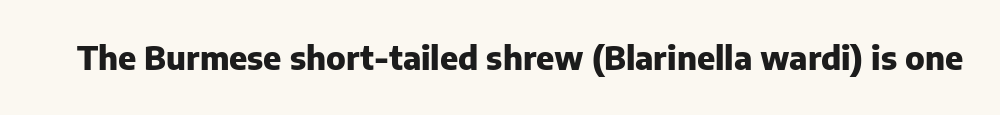
{"serif": "no", "italic": "no", "bold": "yes", "weight": "heavy", "width": "normal", "stroke_contrast": "low", "x_height": "medium", "monospaced": "no", "underline": "no", "letter_spacing": "normal", "letter_spacing_em": 0.0, "glyph_px": 32}
